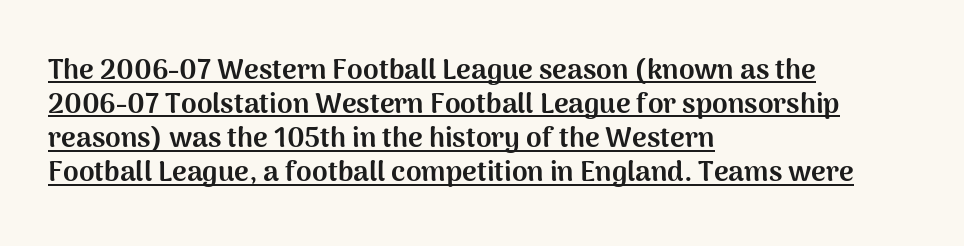
Q: Is the text bold? A: Yes.
Q: Is the text italic (slanted)? A: No, it is upright.
Q: Is the typeface a serif or a sans-serif typeface? A: Sans-serif.
Q: Is the text underlined? A: Yes.
Q: How is the paragraph aligned? A: Left-aligned.
Q: Is the spacing between letters normal or unusually wide? A: Normal.
Q: Width (condensed, normal, or wide)? A: Normal.
Q: Stroke contrast? A: Medium.
Q: x-height? A: Medium.
Q: Monospaced? A: No.
